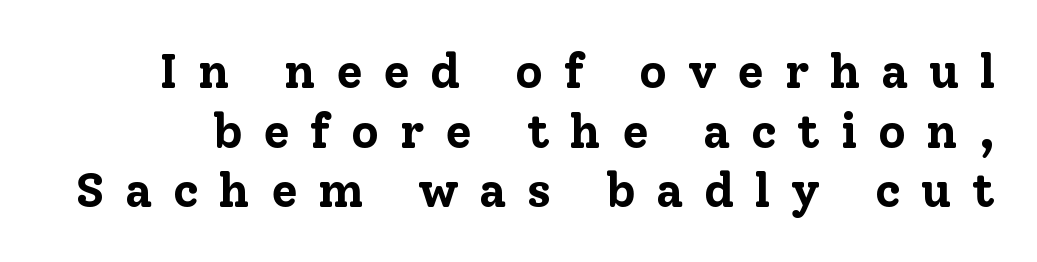
The image shows 48 px bold serif type, upright; set line spacing 1.24x, unusually wide letter spacing (+0.43 em), not underlined; low stroke contrast and a medium x-height.
